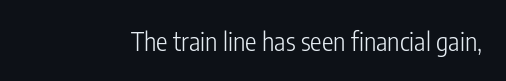
{"italic": "no", "bold": "no", "underline": "no", "letter_spacing": "normal", "letter_spacing_em": 0.0, "glyph_px": 26}
